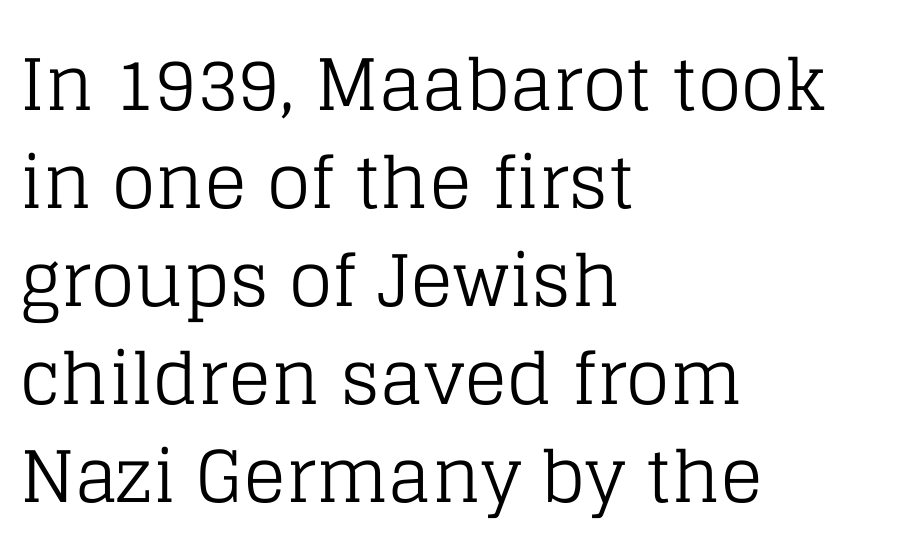
Descender tails drop into unmarked territory. Character widths vary here, with narrow letters taking less room than wide ones. The weight tops out at a normal text grade. These lines sit exactly where default settings would place them. A typesetter would label this face a serif. Characters remain perfectly vertical along every line.
